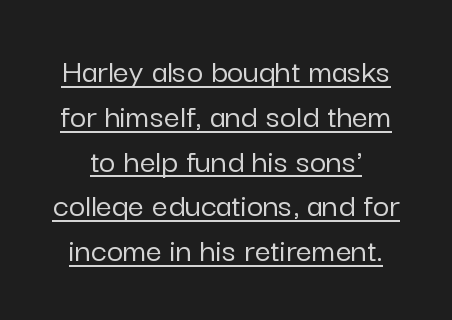
Q: Is the text italic (slanted)? A: No, it is upright.
Q: Is the typeface a serif or a sans-serif typeface? A: Sans-serif.
Q: Is the text underlined? A: Yes.
Q: Is the spacing between letters normal or unusually wide? A: Normal.
Q: Is the spacing between lines tight, normal or loose? A: Normal.
Q: Width (condensed, normal, or wide)? A: Normal.
Q: Stroke contrast? A: Low.
Q: x-height? A: Medium.
Q: Monospaced? A: No.
